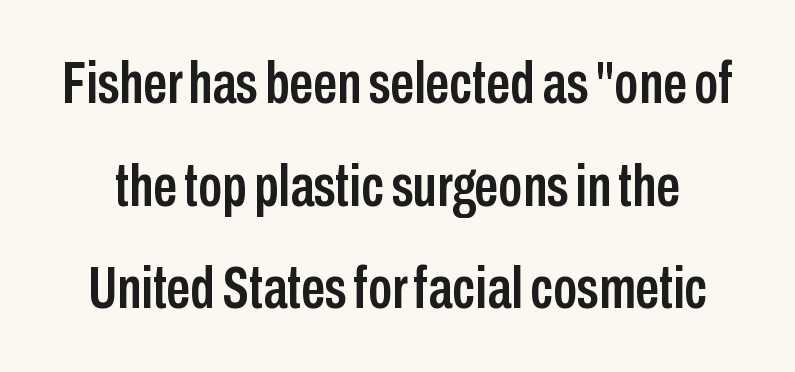
The image shows 60 px condensed sans-serif type, upright; set line spacing 1.71x, normal letter spacing, not underlined; low stroke contrast and a medium x-height.
